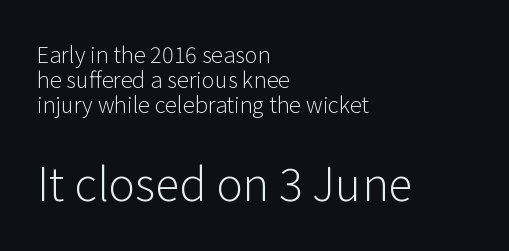
Very little white space separates one row of letters from the next. Characters follow at the spacing the type designer built in. Letterform terminals end flat and unadorned throughout the passage. The passage shown is typed in a proportional face where columns would drift. The second block has been scaled up relative to the first. Nobody drew a line under any word here.
